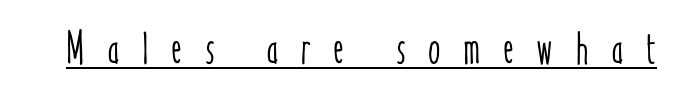
The image shows 45 px condensed type, upright; set unusually wide letter spacing (+0.5 em), underlined; low stroke contrast and a medium x-height.
